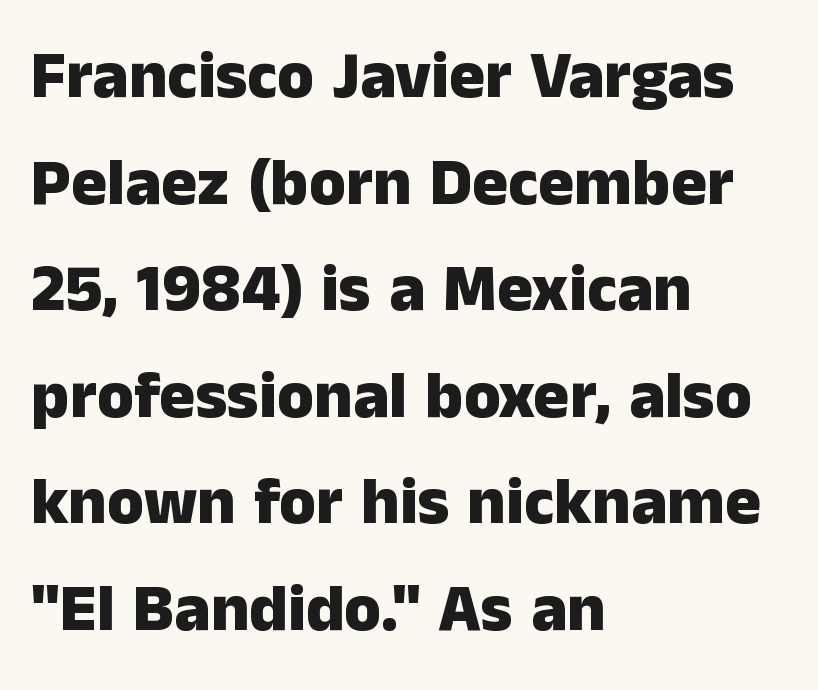
Note the varied advance widths — an 'i' is clearly narrower than an 'm'. Notice how the passage keeps a crisp vertical edge on the left only. The block of text has a typical density, with ordinary space between rows. The area under the type is left untouched. The type family on display is of the sans-serif kind. Heavy-handed strokes throughout: this text is bold.
